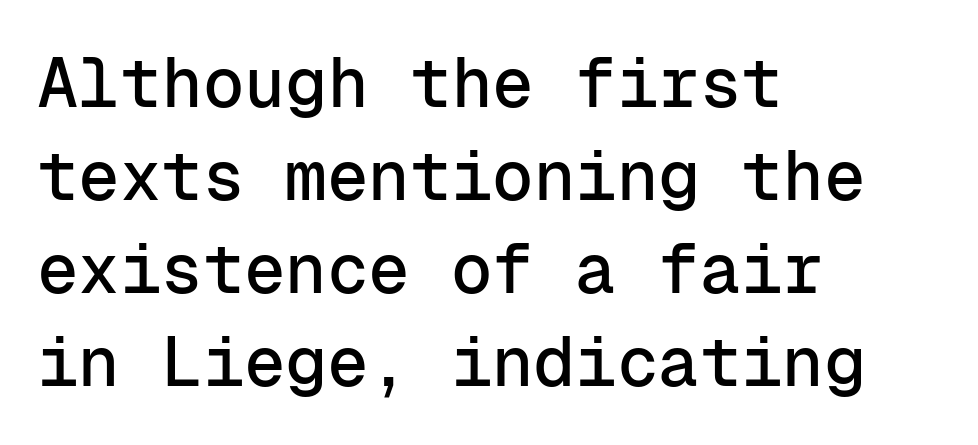
Any mark beneath the type? The region is blank. Normally led — the rows are evenly, conventionally spaced. Typeset ragged right — the left edge is the straight one. These lines keep a tight, regular rhythm from letter to letter.
